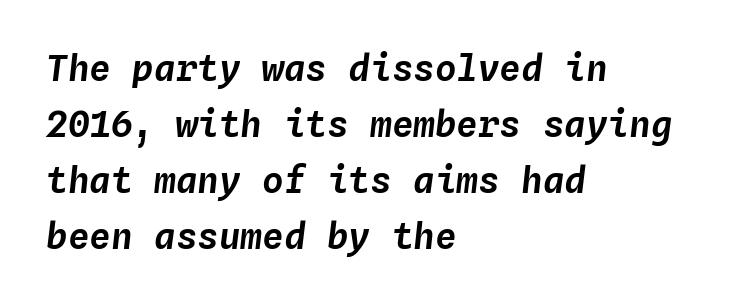
The image shows 36 px text type, italic (leaning right), monospaced; set left-aligned, normal line spacing (1.56x), normal letter spacing, not underlined; low stroke contrast and a medium x-height.
